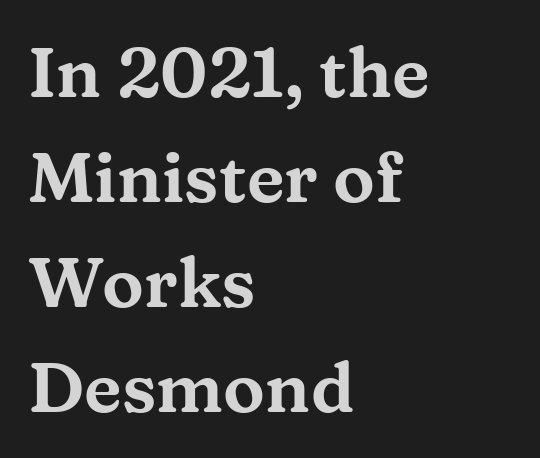
{"serif": "yes", "italic": "no", "width": "wide", "stroke_contrast": "medium", "x_height": "medium", "monospaced": "no", "underline": "no", "align": "left", "line_spacing": "normal", "line_spacing_ratio": 1.5, "letter_spacing": "normal", "letter_spacing_em": 0.0, "glyph_px": 70}
